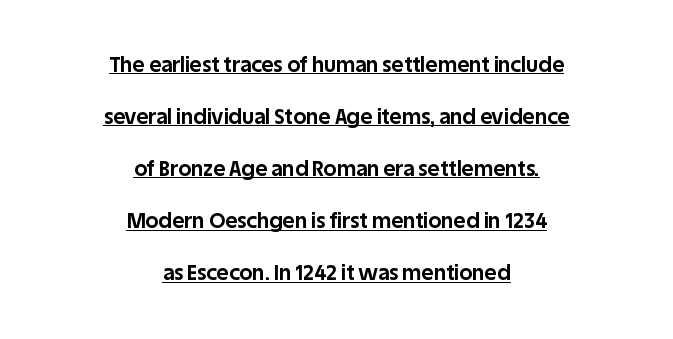
Q: Is the text bold? A: Yes.
Q: Is the text italic (slanted)? A: No, it is upright.
Q: Is the text underlined? A: Yes.
Q: How is the paragraph aligned? A: Centered.
Q: Is the spacing between letters normal or unusually wide? A: Normal.
Q: Is the spacing between lines tight, normal or loose? A: Loose.
